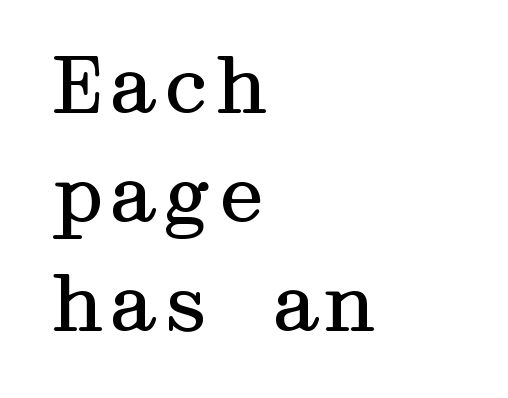
Is there much room between lines? A standard amount, neither cramped nor airy. Underlining? Definitely not there. Letter spacing: default. Typeset ragged right — the left edge is the straight one.
